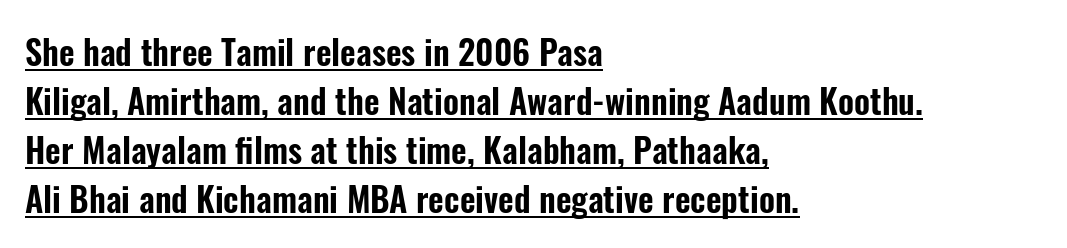
Q: Is the text italic (slanted)? A: No, it is upright.
Q: Is the typeface a serif or a sans-serif typeface? A: Sans-serif.
Q: Is the text underlined? A: Yes.
Q: How is the paragraph aligned? A: Left-aligned.
Q: Is the spacing between letters normal or unusually wide? A: Normal.
Q: Is the spacing between lines tight, normal or loose? A: Normal.
Q: Width (condensed, normal, or wide)? A: Condensed.
Q: Stroke contrast? A: Low.
Q: x-height? A: Medium.
Q: Monospaced? A: No.
